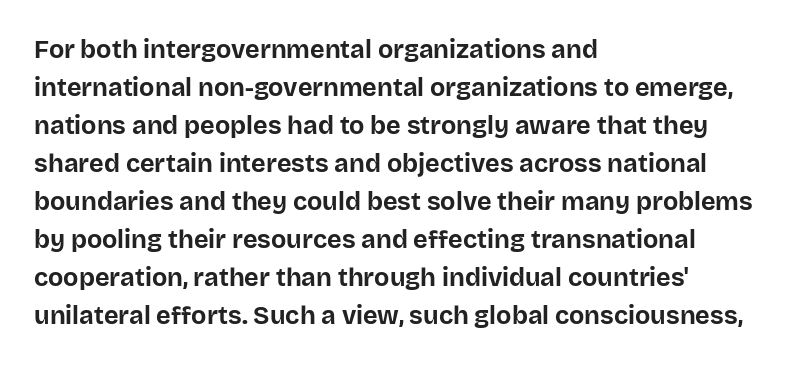
Leftover space on each line is placed entirely after the last word. Normally led — the rows are evenly, conventionally spaced. Type without underlining. Here the glyphs are tracked normally, forming tight word shapes.
